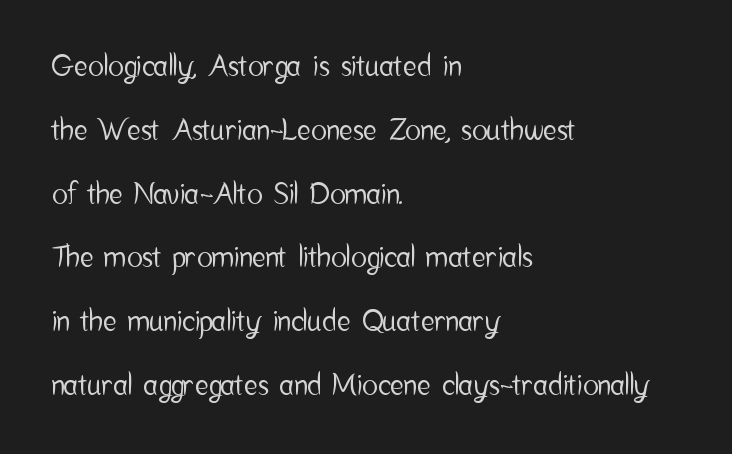
The image shows 29 px condensed sans-serif type, upright; set left-aligned, loose line spacing (2.2x), normal letter spacing, not underlined; low stroke contrast and a medium x-height.
